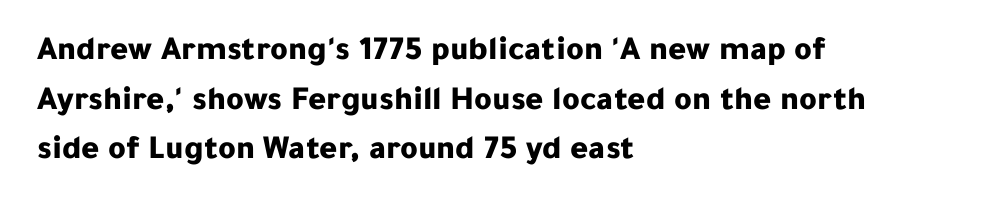
Q: Is the text bold? A: Yes.
Q: Is the text italic (slanted)? A: No, it is upright.
Q: Is the typeface a serif or a sans-serif typeface? A: Sans-serif.
Q: Is the text underlined? A: No.
Q: How is the paragraph aligned? A: Left-aligned.
Q: Is the spacing between letters normal or unusually wide? A: Normal.
Q: Is the spacing between lines tight, normal or loose? A: Normal.
Q: Width (condensed, normal, or wide)? A: Normal.
Q: Stroke contrast? A: Low.
Q: x-height? A: Medium.
Q: Monospaced? A: No.
